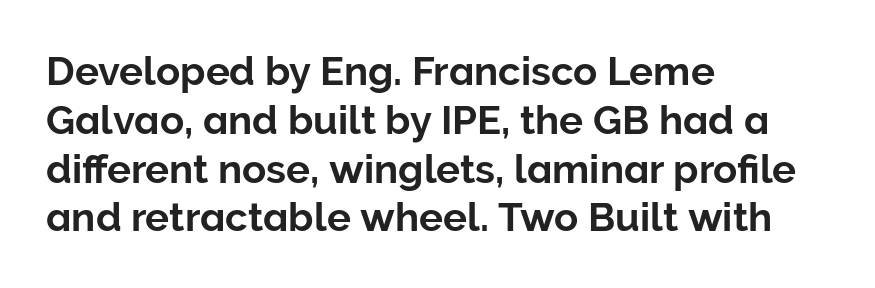
The image shows 40 px sans-serif type, upright; set left-aligned, line spacing 1.22x, normal letter spacing, not underlined; low stroke contrast and a medium x-height.
